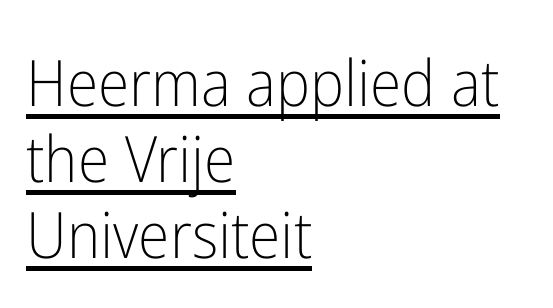
{"serif": "no", "italic": "no", "bold": "no", "weight": "light", "width": "condensed", "stroke_contrast": "low", "x_height": "medium", "monospaced": "no", "underline": "yes", "align": "left", "line_spacing_ratio": 1.19, "letter_spacing": "normal", "letter_spacing_em": 0.0, "glyph_px": 64}
